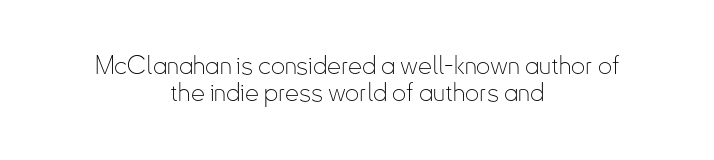
The image shows 25 px text type, upright; set centered, tight line spacing (1.09x), normal letter spacing, not underlined.
